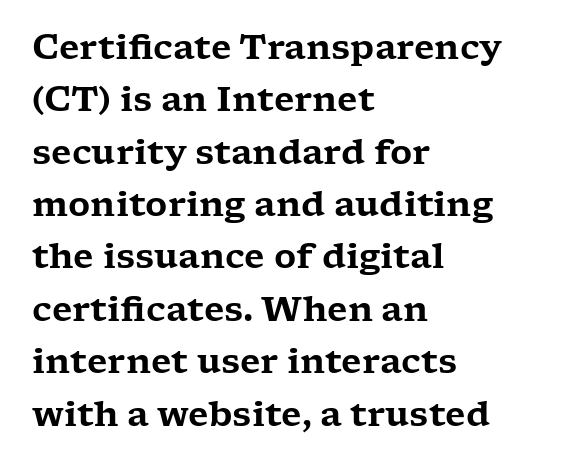
Q: Is the text italic (slanted)? A: No, it is upright.
Q: Is the typeface a serif or a sans-serif typeface? A: Serif.
Q: Is the text underlined? A: No.
Q: How is the paragraph aligned? A: Left-aligned.
Q: Is the spacing between letters normal or unusually wide? A: Normal.
Q: Is the spacing between lines tight, normal or loose? A: Normal.
Q: Width (condensed, normal, or wide)? A: Wide.
Q: Stroke contrast? A: Low.
Q: x-height? A: Medium.
Q: Monospaced? A: No.
